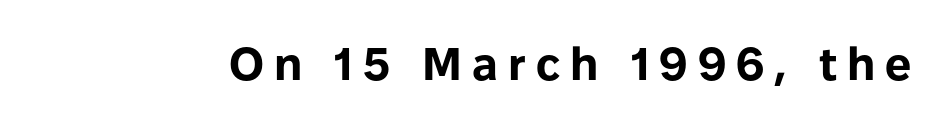
The gap between lines stays unmarked. Quick note: not italic, upright. I'd call this a sans setting — the letters go barefoot. Think of a printed novel: that variable character pitch is what you see here. You could only call the tracking loose — the letters float apart. The rendering uses a bold face; every stroke is thick and dark.
